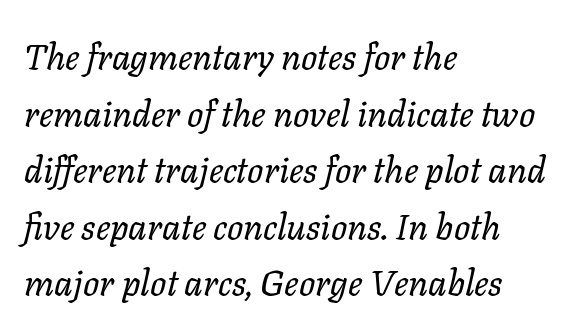
The image shows 36 px regular-weight type, italic (leaning right); set left-aligned, normal line spacing (1.57x), normal letter spacing, not underlined; low stroke contrast and a medium x-height.
